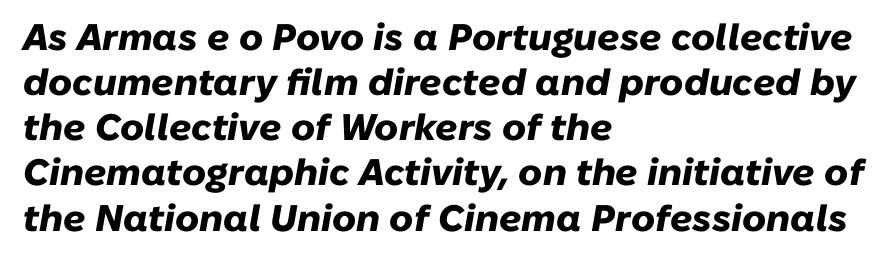
These lines were composed using italics. Do the characters align in a grid? No, the font is proportional. The passage shown is emphatically bold. Just letters on the line, the space beneath them empty.
